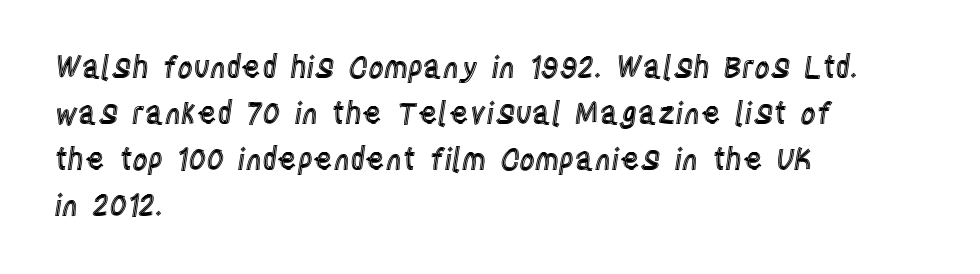
Q: Is the text italic (slanted)? A: Yes.
Q: Is the text underlined? A: No.
Q: How is the paragraph aligned? A: Left-aligned.
Q: Is the spacing between letters normal or unusually wide? A: Normal.
Q: Is the spacing between lines tight, normal or loose? A: Normal.
Q: Width (condensed, normal, or wide)? A: Condensed.
Q: x-height? A: Large.
Q: Monospaced? A: No.
